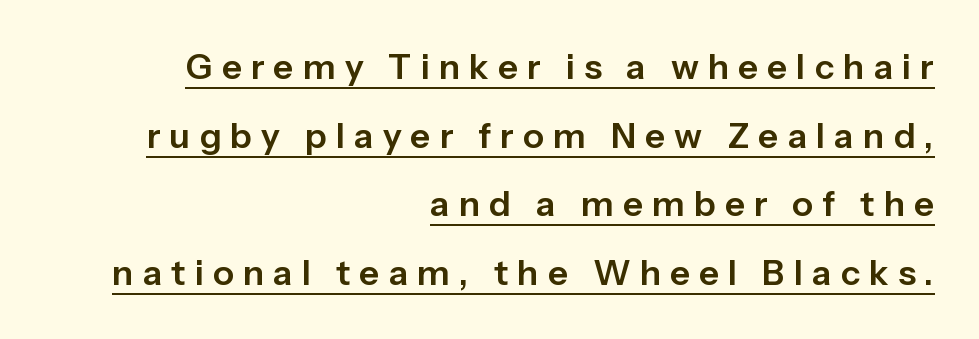
The letters are spread apart with noticeably loose tracking. Loosely led — the rows are spread out. If you drew a ruler down the right edge, every line would touch it. You could not count columns in this text — the font is proportionally spaced. Notice how a bar underscores the lettering throughout. The lettering holds an erect, upright posture throughout.
